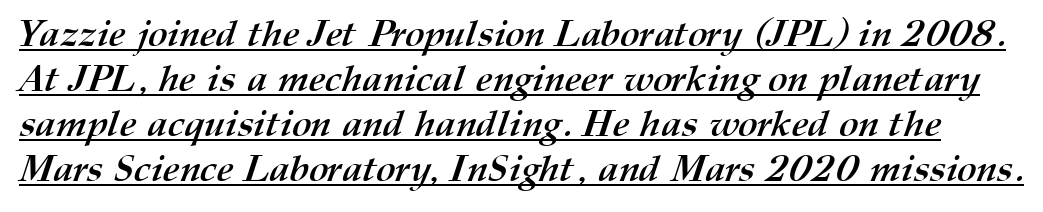
The passage shown is typed in a proportional face where columns would drift. In terms of letterspacing, this is plain default setting. What weight is shown? A full bold with thick strokes. A continuous stroke trails under the words, as in a hyperlink.
